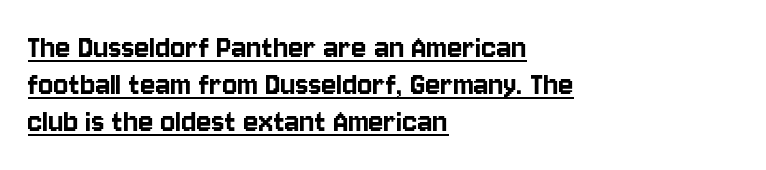
Has an underline been added? It has. Is this a fixed-width face? No — the glyphs have proportional, varying widths. The compositor pushed each line to the left boundary. Baseline-to-baseline distance is barely more than the letter height. The rendering shows plain stroke endings on the letterforms — a sans-serif design. Unlike italic type, these characters show no tilt at all.
